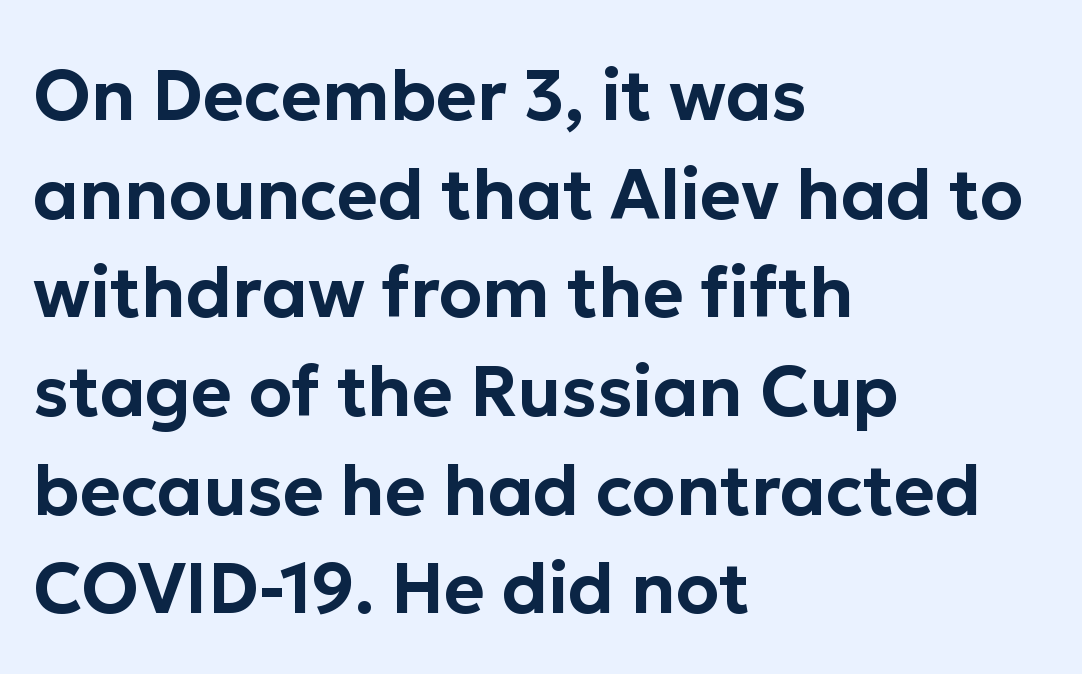
{"serif": "no", "italic": "no", "width": "normal", "stroke_contrast": "low", "x_height": "medium", "monospaced": "no", "underline": "no", "align": "left", "line_spacing": "normal", "line_spacing_ratio": 1.41, "letter_spacing": "normal", "letter_spacing_em": 0.0, "glyph_px": 70}
